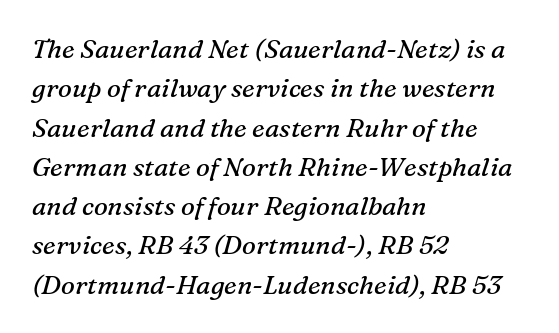
The image shows 26 px text type, italic (leaning right); set left-aligned, normal line spacing (1.51x), normal letter spacing, not underlined.
